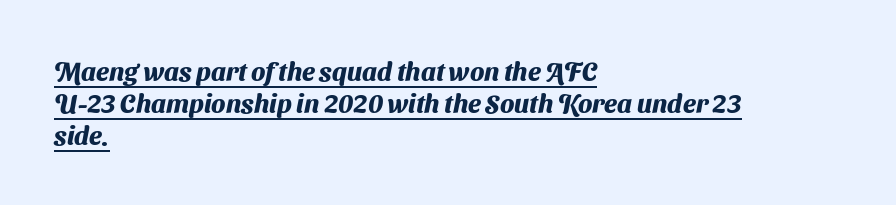
Between one letter and the next there's only the usual sliver of space. In CSS terms this would be text-align: left. Every word sits above its own underline. These words are printed bold, with thick strokes throughout.
